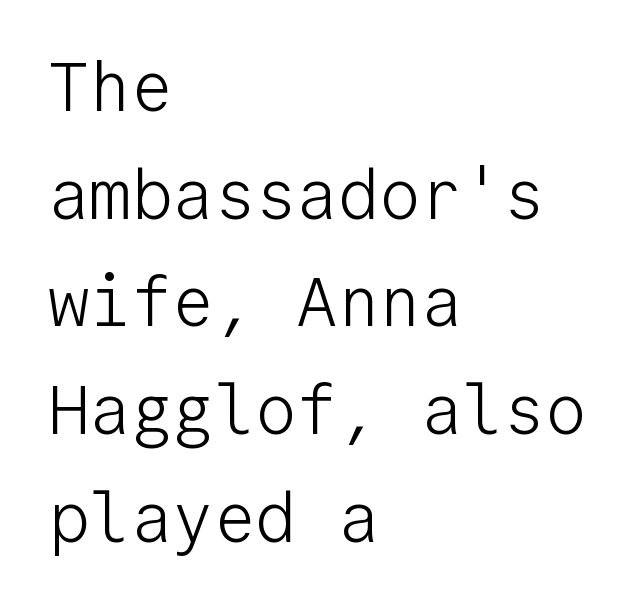
The image shows 69 px light sans-serif type, upright, monospaced; set left-aligned, normal line spacing (1.56x), normal letter spacing, not underlined; low stroke contrast and a medium x-height.
